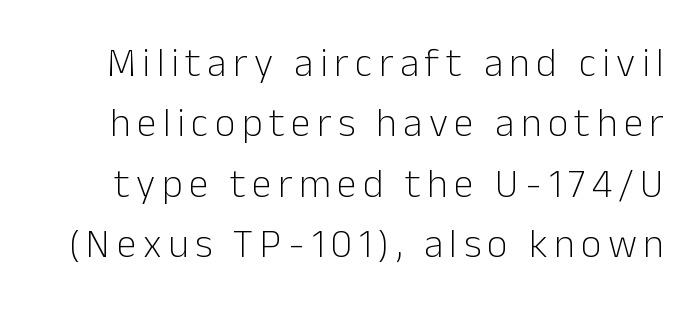
The rendering uses natural spacing where letterforms have individual widths. This reads as an unemphasized weight, regular at the heaviest. Regarding serifs, this sample does without them. Does the leading feel generous? No, just average. Vertical strokes here are truly vertical. Honestly, there is no underline to notice here at all.
